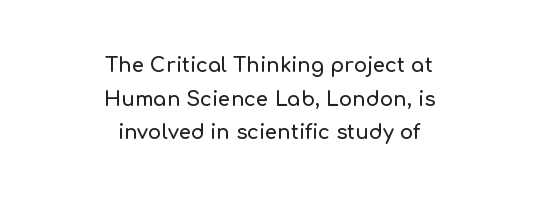
{"italic": "no", "underline": "no", "align": "center", "line_spacing": "normal", "line_spacing_ratio": 1.68, "letter_spacing": "normal", "letter_spacing_em": 0.0, "glyph_px": 20}
